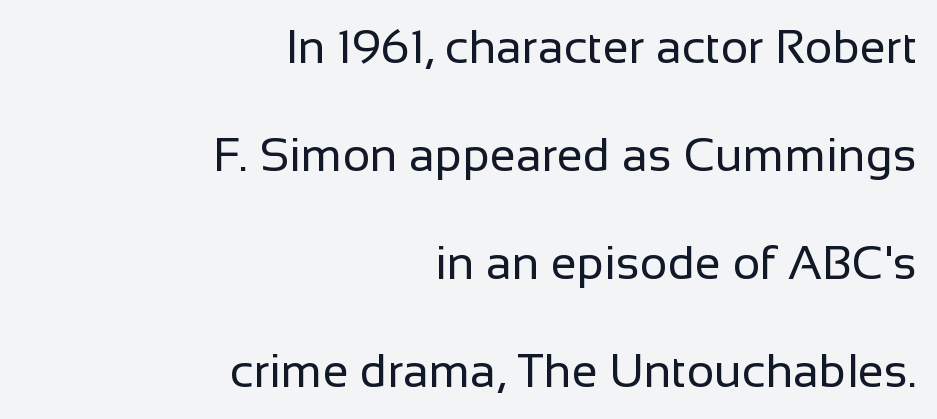
The ragged edge is on the left, which tells us the setting is flush right. Glance below the letters and you will spot only blank space. This is roman type, the default non-slanted kind. The weight would be labelled regular, book, light, or lighter still. Successive baselines arrive slowly, with a big drop between each.
